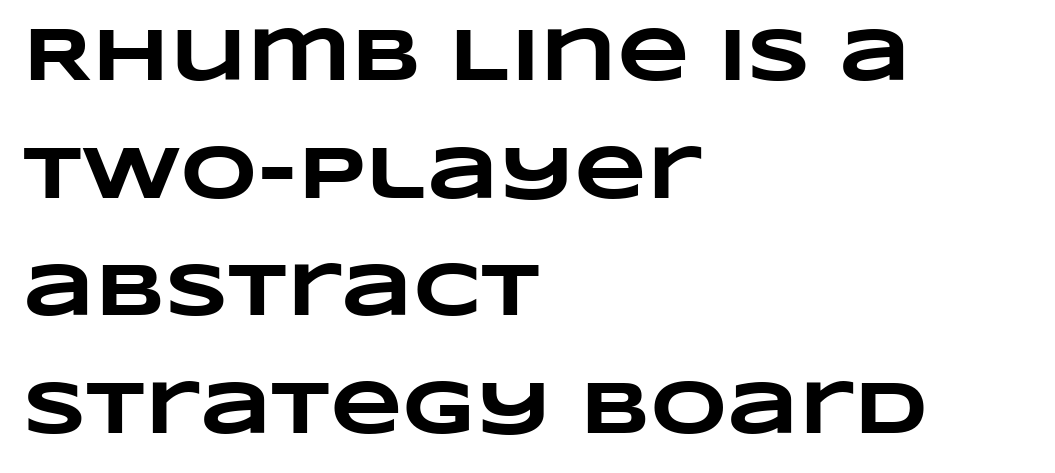
This rendering leaves character spacing at its baseline value. A clean baseline with only descenders dipping below it. Character widths vary here, with narrow letters taking less room than wide ones. Vertical spacing — default. Heavy-handed strokes throughout: this text is bold.
